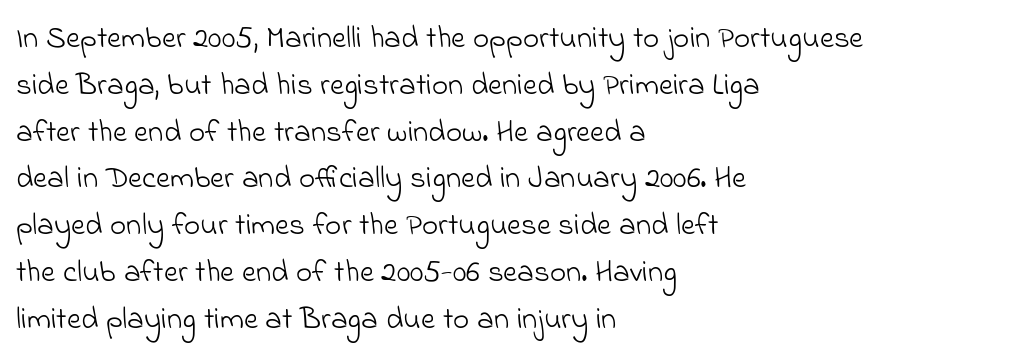
The image shows 31 px light sans-serif type; set left-aligned, normal line spacing (1.51x), normal letter spacing, not underlined; low stroke contrast and a small x-height.
